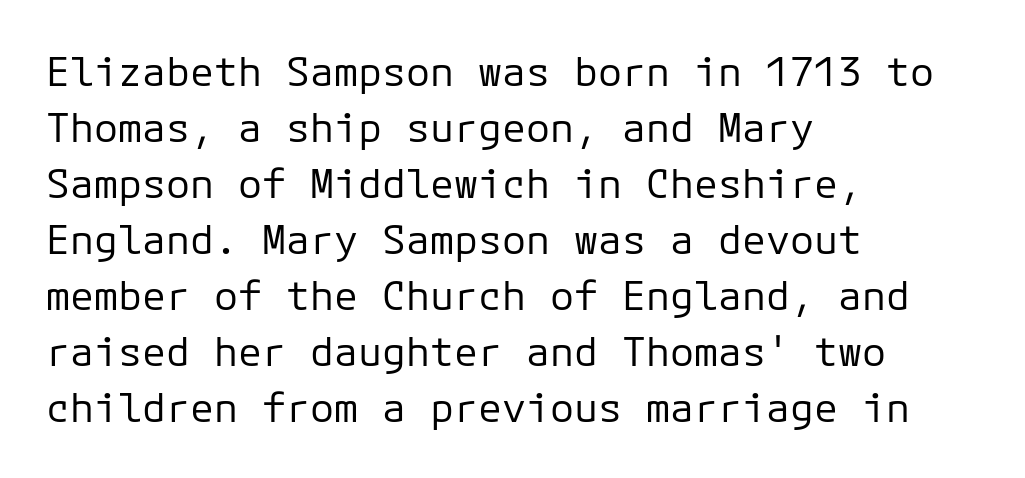
This block has exactly the height ordinary leading produces. Just letters on the line, the space beneath them empty. Short note: letters normally spaced. Does the lettering tilt? It doesn't — this is upright. On a weight scale, this lands at 450 or below.
